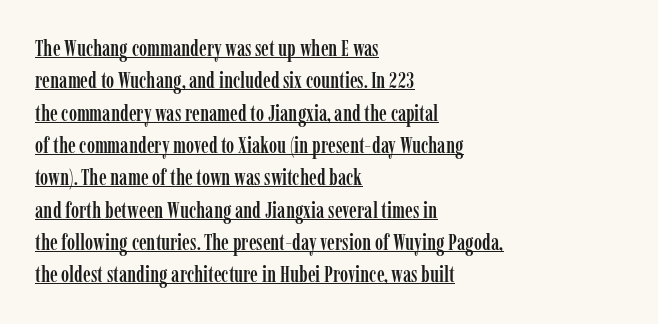
Inter-character spacing is left at the font's built-in metrics. A typographer would call this underscored text. Which margin do the lines hug? The left one — the right edge is uneven. Does the lettering tilt? It doesn't — this is upright.
